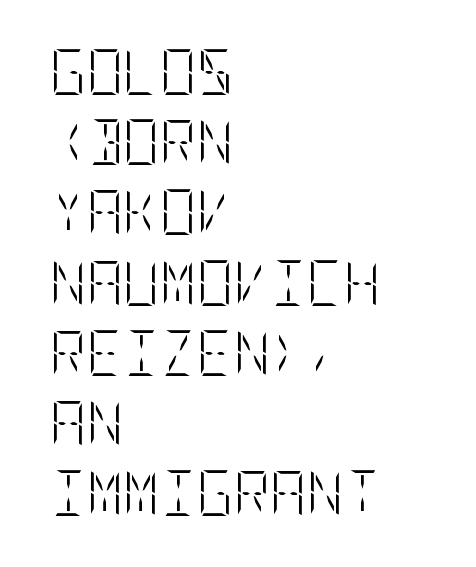
{"italic": "no", "bold": "no", "weight": "light", "width": "condensed", "stroke_contrast": "low", "x_height": "large", "underline": "no", "align": "left", "line_spacing": "normal", "line_spacing_ratio": 1.56, "letter_spacing": "normal", "letter_spacing_em": 0.0, "glyph_px": 45}
